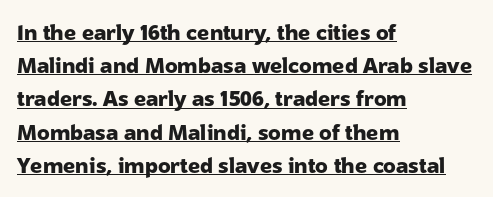
The image shows 21 px bold type, upright; set left-aligned, normal line spacing (1.58x), normal letter spacing, underlined.
